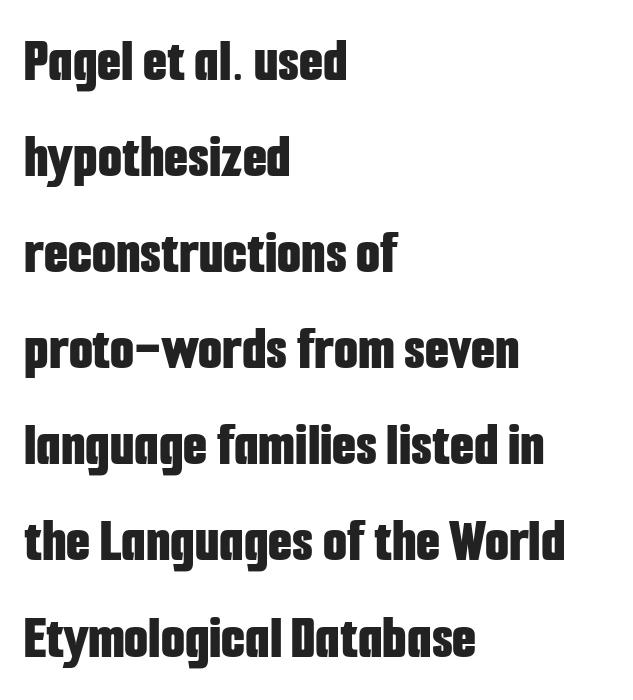
Q: Is the text bold? A: Yes.
Q: Is the text italic (slanted)? A: No, it is upright.
Q: Is the typeface a serif or a sans-serif typeface? A: Sans-serif.
Q: Is the text underlined? A: No.
Q: How is the paragraph aligned? A: Left-aligned.
Q: Is the spacing between letters normal or unusually wide? A: Normal.
Q: Is the spacing between lines tight, normal or loose? A: Normal.
Q: Width (condensed, normal, or wide)? A: Condensed.
Q: Stroke contrast? A: Low.
Q: x-height? A: Medium.
Q: Monospaced? A: No.
